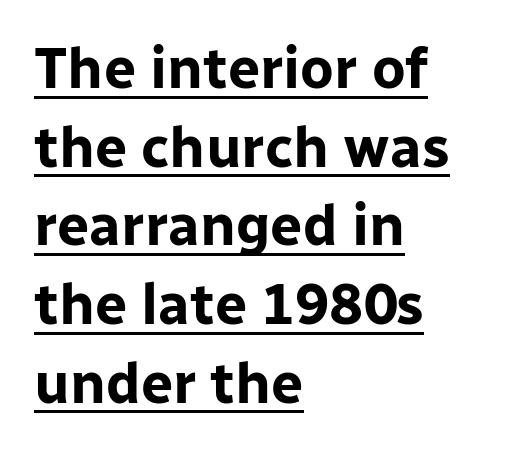
A baseline rule has been typeset under these characters. Regarding leading, the lines here are spaced in the standard way. Letterform terminals end flat and unadorned throughout the passage. Is the letter spacing exaggerated? No — it looks like the ordinary default. Notice how the passage keeps a crisp vertical edge on the left only. The sample has been set heavy, in full bold.
